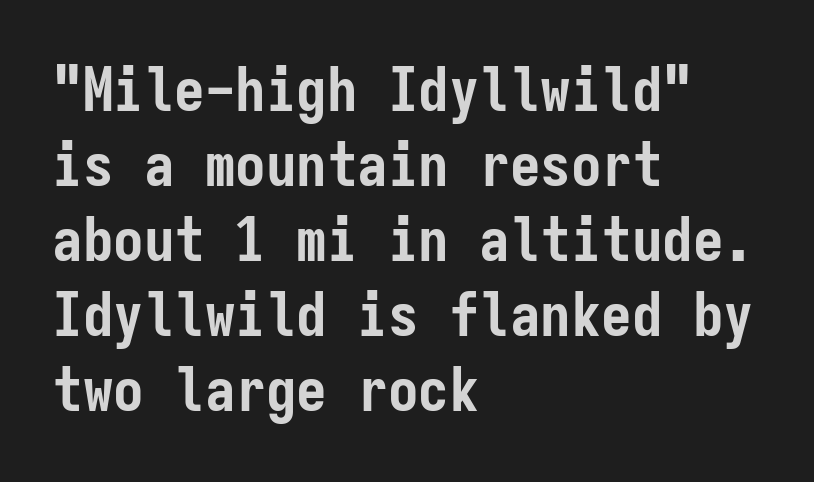
{"serif": "no", "italic": "no", "bold": "yes", "weight": "semibold", "width": "condensed", "stroke_contrast": "low", "x_height": "medium", "monospaced": "yes", "underline": "no", "align": "left", "line_spacing_ratio": 1.23, "letter_spacing": "normal", "letter_spacing_em": 0.0, "glyph_px": 61}
